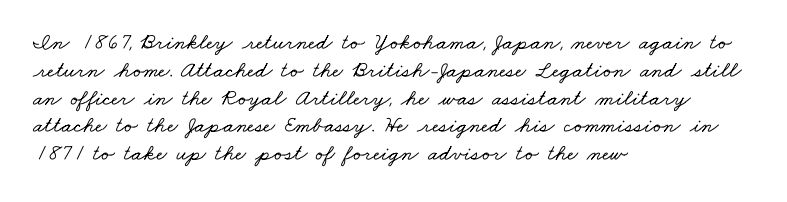
{"underline": "no", "align": "left", "line_spacing_ratio": 1.21, "letter_spacing": "normal", "letter_spacing_em": 0.0, "glyph_px": 23}
